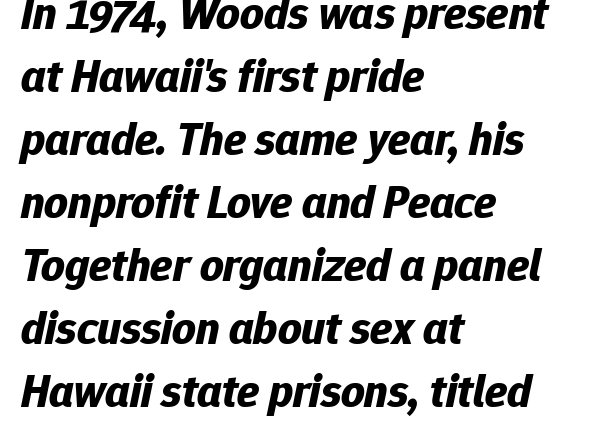
The image shows 46 px bold type, italic (leaning right); set left-aligned, normal line spacing (1.37x), normal letter spacing, not underlined; low stroke contrast and a medium x-height.
